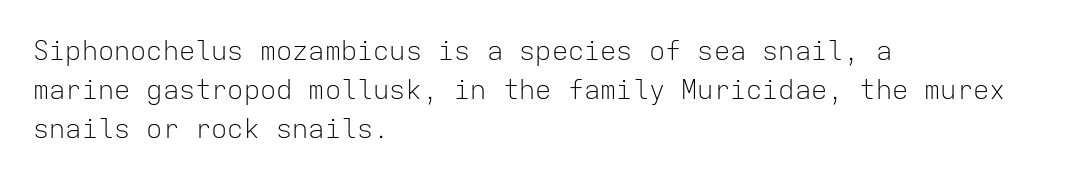
The image shows 27 px text type, upright; set left-aligned, normal line spacing (1.44x), normal letter spacing, not underlined.
